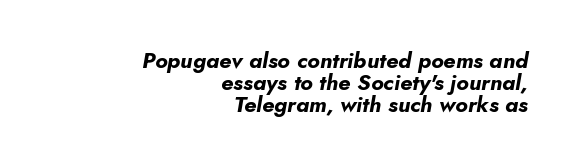
The image shows 22 px bold type, italic (leaning right); set right-aligned, tight line spacing (1.0x), normal letter spacing, not underlined.
